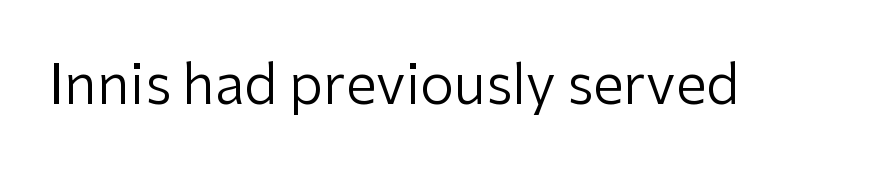
Q: Is the text bold? A: No.
Q: Is the text italic (slanted)? A: No, it is upright.
Q: Is the typeface a serif or a sans-serif typeface? A: Sans-serif.
Q: Is the text underlined? A: No.
Q: Is the spacing between letters normal or unusually wide? A: Normal.
Q: Width (condensed, normal, or wide)? A: Normal.
Q: Stroke contrast? A: Low.
Q: x-height? A: Medium.
Q: Monospaced? A: No.
